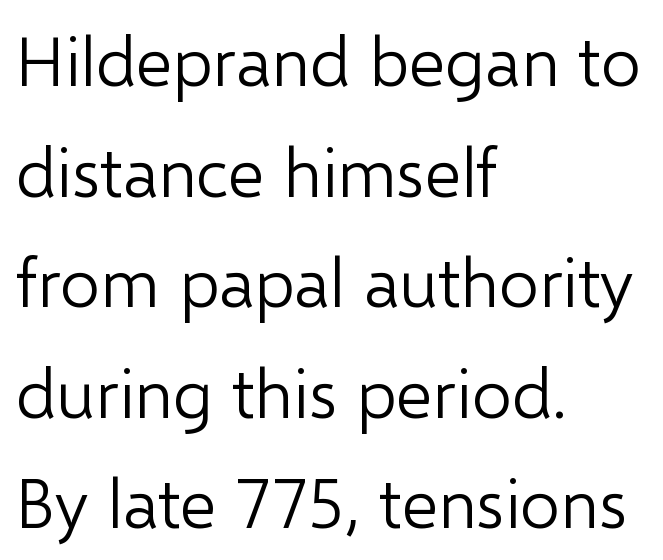
The image shows 70 px light sans-serif type, upright; set left-aligned, normal line spacing (1.58x), normal letter spacing, not underlined; low stroke contrast and a medium x-height.
